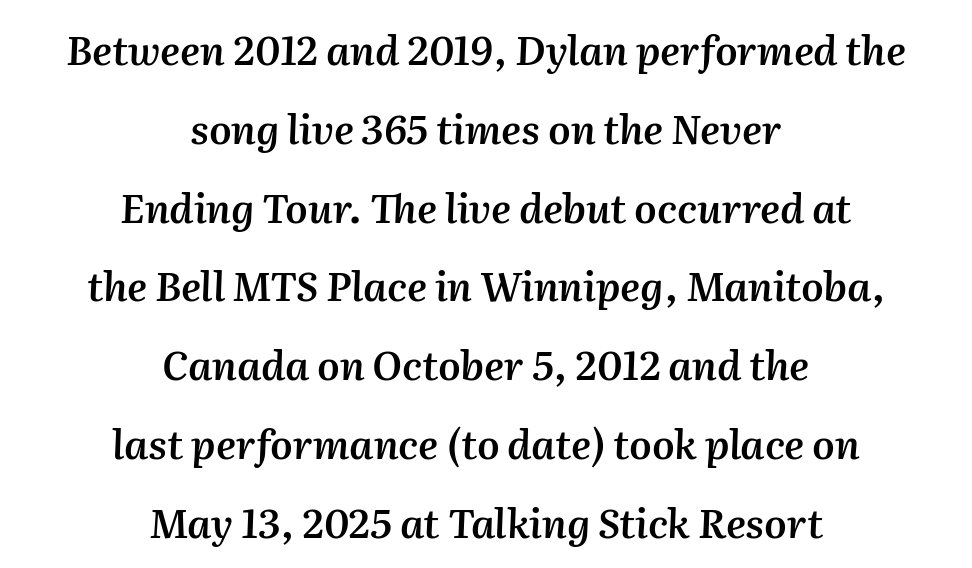
{"italic": "yes", "lean": "right", "slant_degrees": 2, "bold": "semi", "weight": "semibold", "width": "normal", "stroke_contrast": "medium", "x_height": "medium", "monospaced": "no", "underline": "no", "align": "center", "line_spacing": "loose", "line_spacing_ratio": 1.97, "letter_spacing": "normal", "letter_spacing_em": 0.0, "glyph_px": 40}
